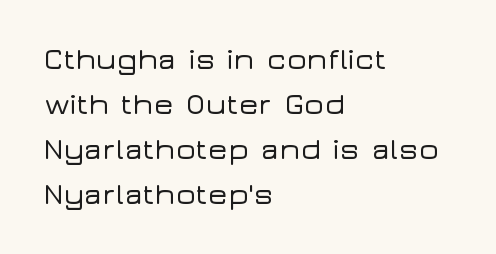
{"serif": "no", "italic": "no", "width": "wide", "stroke_contrast": "low", "x_height": "medium", "monospaced": "no", "underline": "no", "align": "left", "line_spacing": "normal", "line_spacing_ratio": 1.5, "letter_spacing": "normal", "letter_spacing_em": 0.0, "glyph_px": 30}
